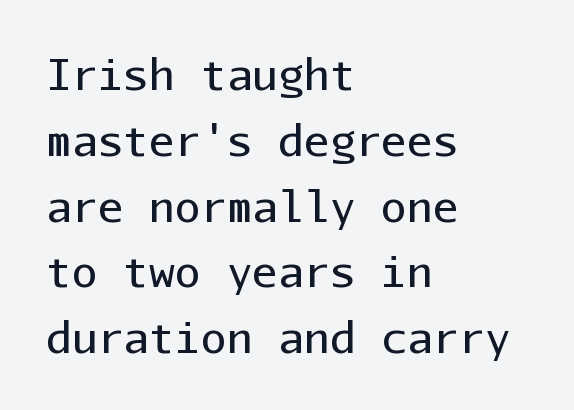
Q: Is the text bold? A: No.
Q: Is the text italic (slanted)? A: No, it is upright.
Q: Is the typeface a serif or a sans-serif typeface? A: Sans-serif.
Q: Is the text underlined? A: No.
Q: How is the paragraph aligned? A: Left-aligned.
Q: Is the spacing between letters normal or unusually wide? A: Normal.
Q: Is the spacing between lines tight, normal or loose? A: Normal.
Q: Width (condensed, normal, or wide)? A: Normal.
Q: Stroke contrast? A: Low.
Q: x-height? A: Medium.
Q: Monospaced? A: Yes.
